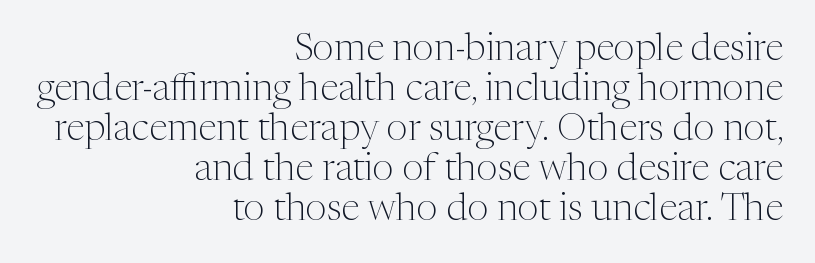
{"serif": "yes", "italic": "no", "bold": "no", "weight": "light", "width": "normal", "stroke_contrast": "medium", "x_height": "medium", "monospaced": "no", "underline": "no", "align": "right", "line_spacing": "tight", "line_spacing_ratio": 1.05, "letter_spacing": "normal", "letter_spacing_em": 0.0, "glyph_px": 38}
